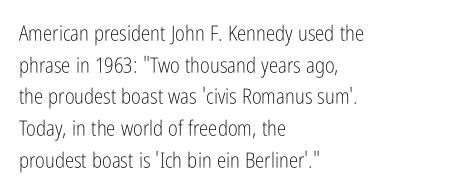
{"italic": "no", "bold": "no", "underline": "no", "align": "left", "line_spacing": "normal", "line_spacing_ratio": 1.51, "letter_spacing": "normal", "letter_spacing_em": 0.0, "glyph_px": 21}
